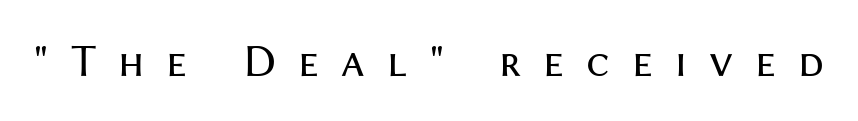
Character widths vary here, with narrow letters taking less room than wide ones. Does the lettering tilt? It doesn't — this is upright. Honestly, there is no underline to notice here at all. The rendering inserts visible extra space after every character. Classification — sans serif.
